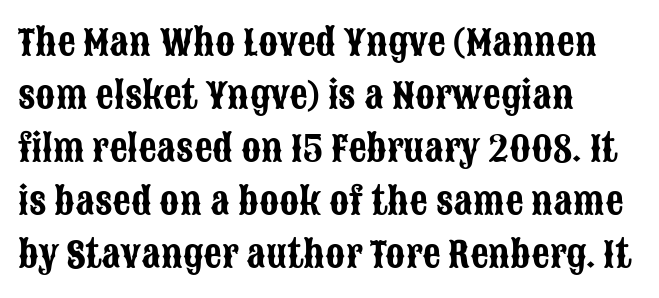
The image shows 36 px condensed sans-serif type, upright; set left-aligned, normal line spacing (1.47x), normal letter spacing, not underlined; low stroke contrast and a large x-height.
